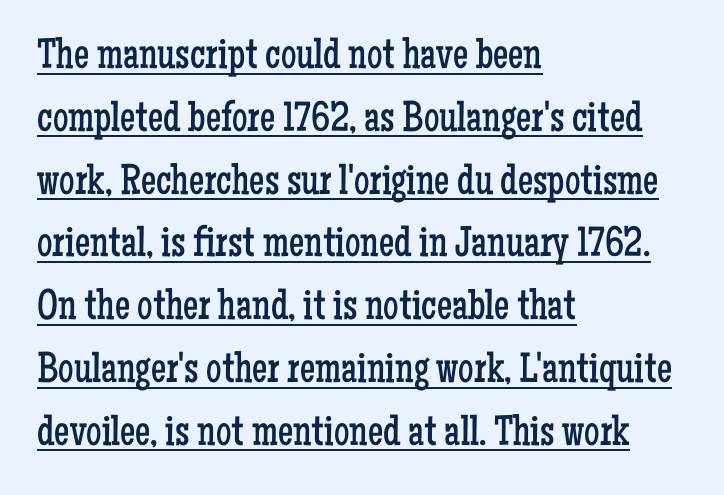
A baseline rule has been typeset under these characters. What kind of face is this? One with serifs. Observe the ordinary spacing: letters are neighbours, not strangers. In terms of leading, this rendering sits right in the middle. The typeface has the unassuming heft of standard copy or less.
